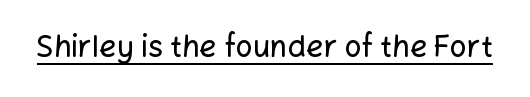
Characters remain perfectly vertical along every line. There is no visible air inserted between adjacent glyphs. Beneath each row of characters lies a ruled line. These lines are rendered in a variable-pitch font. What kind of face is this? One without serifs — a sans.
